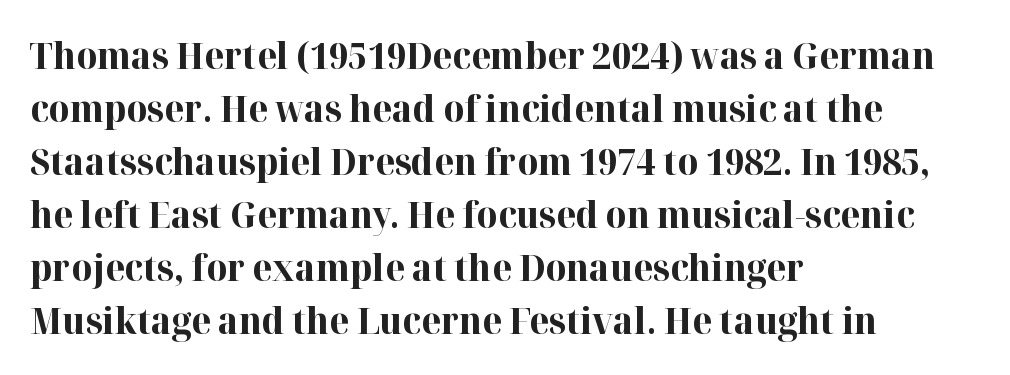
{"serif": "yes", "italic": "no", "bold": "yes", "weight": "bold", "width": "normal", "stroke_contrast": "high", "x_height": "medium", "monospaced": "no", "underline": "no", "align": "left", "line_spacing": "normal", "line_spacing_ratio": 1.47, "letter_spacing": "normal", "letter_spacing_em": 0.0, "glyph_px": 36}
